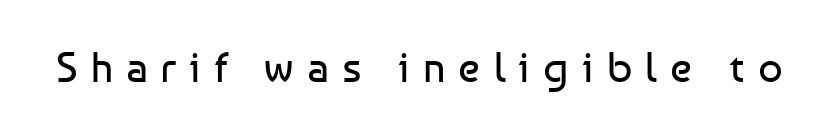
{"serif": "no", "italic": "no", "bold": "no", "weight": "regular", "width": "normal", "stroke_contrast": "low", "x_height": "medium", "monospaced": "no", "underline": "no", "letter_spacing": "wide", "letter_spacing_em": 0.31, "glyph_px": 43}
